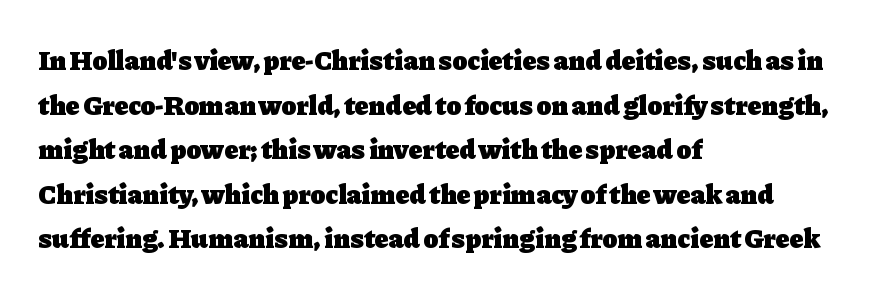
The image shows 28 px heavy serif type, upright; set left-aligned, normal line spacing (1.59x), normal letter spacing, not underlined; low stroke contrast and a medium x-height.
